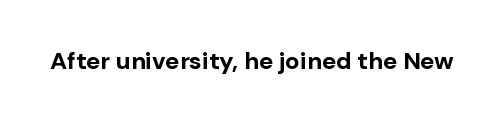
What stands out about the letter spacing? Nothing — it is the standard amount. Upright lettering throughout. Bold? Absolutely — the strokes are thick and heavy. The glyphs are unaccompanied by any horizontal stroke below them.
